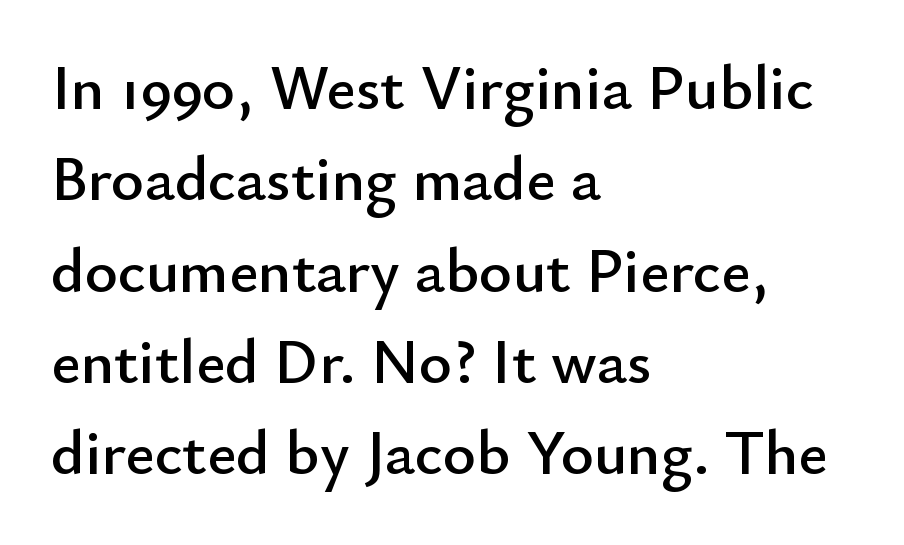
The rendering uses natural spacing where letterforms have individual widths. Layout note: lines flush left. Type without underlining. Unlike a traditional serif, this face leaves its strokes unadorned. The designer left line spacing at the default. This rendering leaves character spacing at its baseline value.
